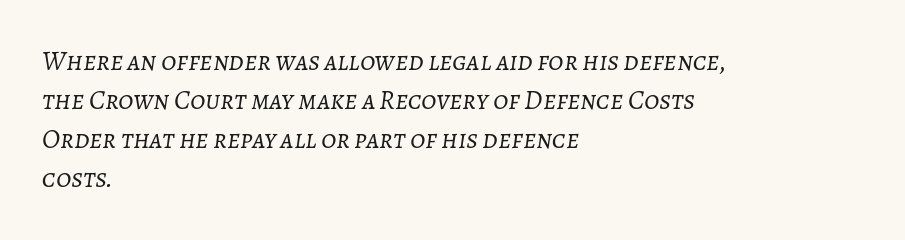
Q: Is the text bold? A: No.
Q: Is the text italic (slanted)? A: Yes, it leans right by about 7 degrees.
Q: Is the text underlined? A: No.
Q: How is the paragraph aligned? A: Left-aligned.
Q: Is the spacing between letters normal or unusually wide? A: Normal.
Q: Is the spacing between lines tight, normal or loose? A: Normal.
